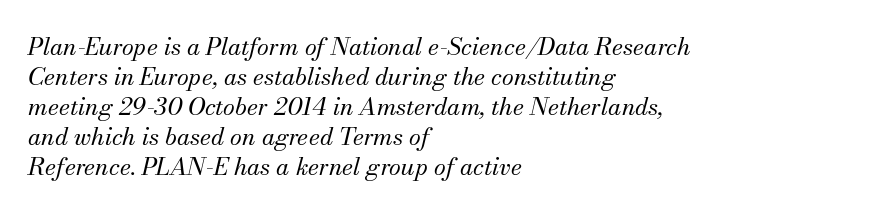
{"italic": "yes", "lean": "right", "slant_degrees": 13, "bold": "no", "underline": "no", "align": "left", "line_spacing": "normal", "line_spacing_ratio": 1.25, "letter_spacing": "normal", "letter_spacing_em": 0.0, "glyph_px": 24}
